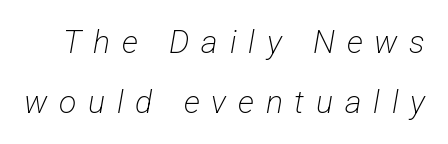
The image shows 32 px light, condensed sans-serif type; set line spacing 1.87x, unusually wide letter spacing (+0.37 em), not underlined; low stroke contrast and a medium x-height.
